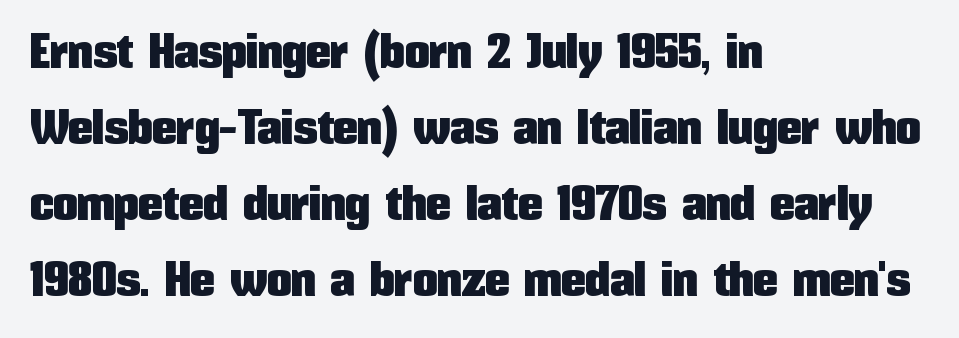
Q: Is the text italic (slanted)? A: No, it is upright.
Q: Is the typeface a serif or a sans-serif typeface? A: Sans-serif.
Q: Is the text underlined? A: No.
Q: How is the paragraph aligned? A: Left-aligned.
Q: Is the spacing between letters normal or unusually wide? A: Normal.
Q: Is the spacing between lines tight, normal or loose? A: Normal.
Q: Width (condensed, normal, or wide)? A: Condensed.
Q: Stroke contrast? A: Low.
Q: x-height? A: Medium.
Q: Monospaced? A: No.
